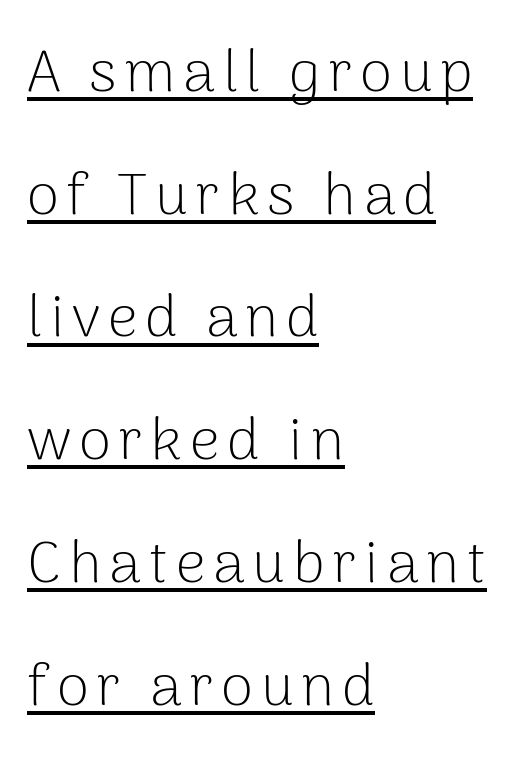
The image shows 59 px light sans-serif type, upright; set left-aligned, loose line spacing (2.08x), underlined; low stroke contrast and a medium x-height.
